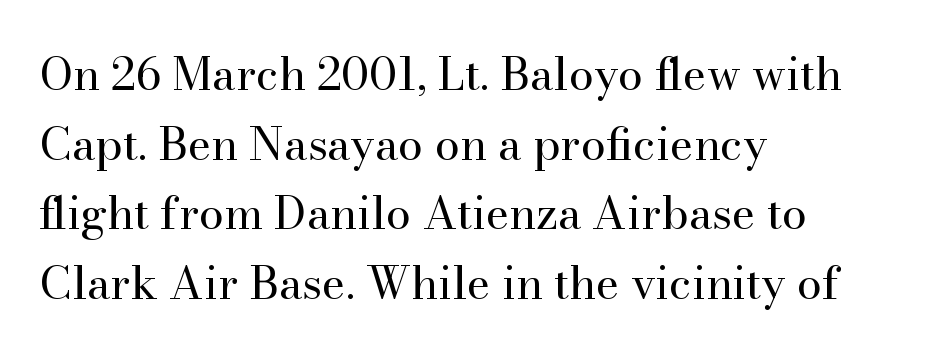
The leading is moderate, giving the passage an even texture. Compared with a typical body face, this is equally light or lighter still. The area under the type is left untouched. Layout note: lines flush left. The face used here is proportionally spaced, like ordinary book or web type. Classification — serif.
